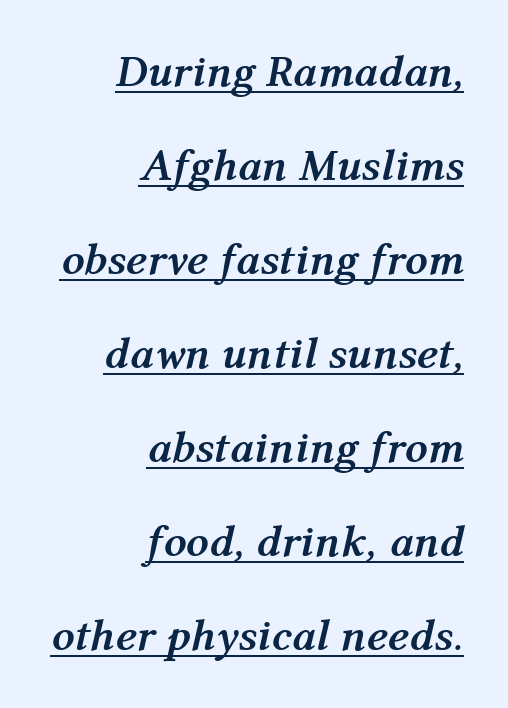
Decoration check: the copy is underlined. Posture: slanted. The passage shown has conventional tracking throughout. Casual observation: everything's shoved over to the right.
